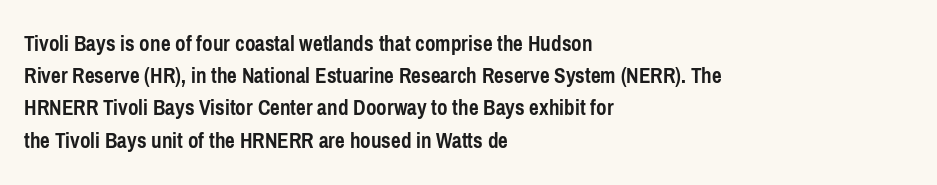
Q: Is the text bold? A: Yes.
Q: Is the text italic (slanted)? A: No, it is upright.
Q: Is the text underlined? A: No.
Q: How is the paragraph aligned? A: Left-aligned.
Q: Is the spacing between letters normal or unusually wide? A: Normal.
Q: Is the spacing between lines tight, normal or loose? A: Normal.
